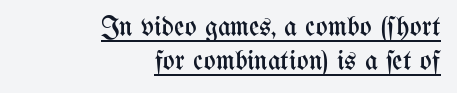
The image shows 28 px regular-weight, condensed type, upright; set right-aligned, line spacing 1.21x, normal letter spacing, underlined; medium stroke contrast and a medium x-height.
